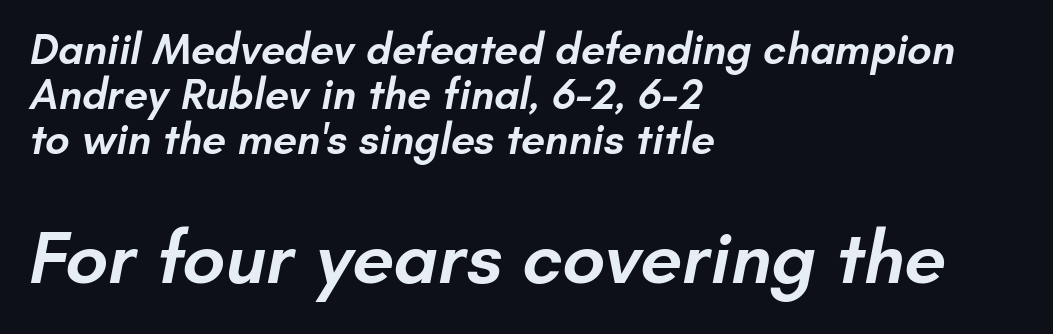
The image shows 75 px semibold sans-serif type; set left-aligned, tight line spacing (1.05x), normal letter spacing, not underlined; the second (bottom) block is 1.74x larger; low stroke contrast and a small x-height.
